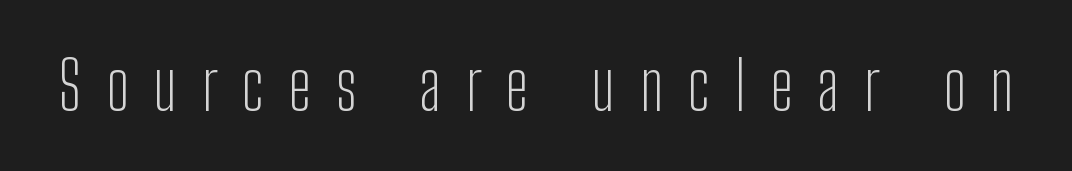
The lettering stays uniformly vertical, giving the passage a roman look. The letters advance in unequal steps, a hallmark of proportional type. Check under the words: just untouched page. Compared with typical body copy, the letter spacing here is much looser. Heft: none added — not bold.
